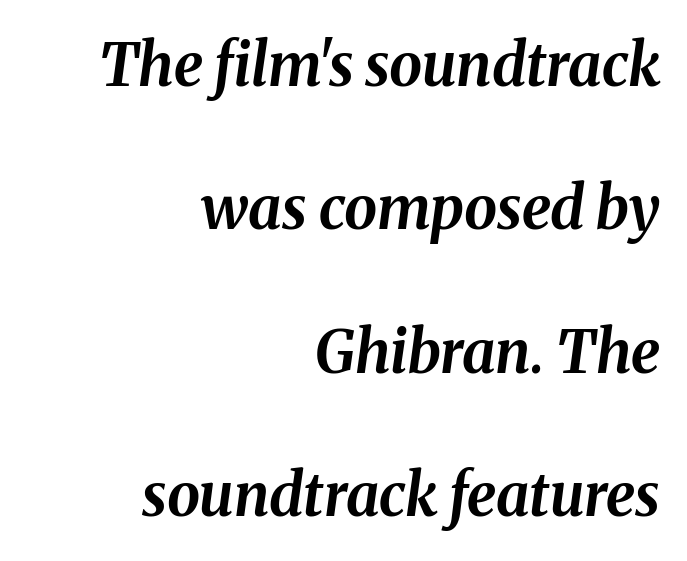
Pretty heavy lettering here — definitely bold. Tracking value appears to be zero — textbook default spacing. These lines are rendered in a variable-pitch font. Line endings align vertically; line beginnings do not. Is there much room between lines? Yes — plenty of vertical air separates them.
